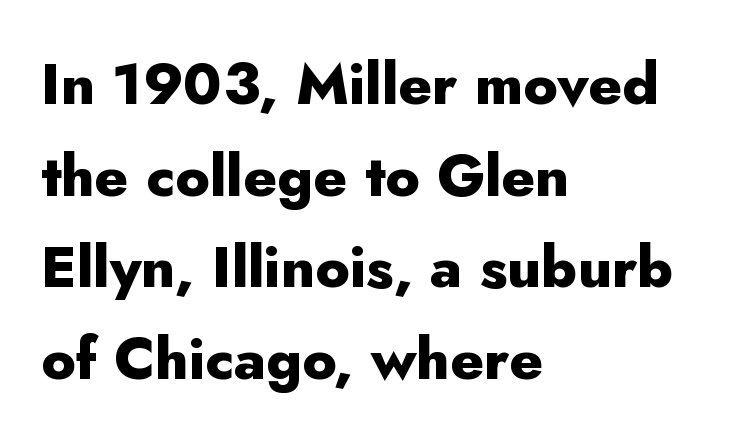
These lines are rendered in a variable-pitch font. Descenders hang freely into open space. This sample is left-justified, so line endings fall wherever the words run out. Compared with typical body copy, the letter spacing here is the same. This block has exactly the height ordinary leading produces. Typographically, this falls in the sans-serif category.
